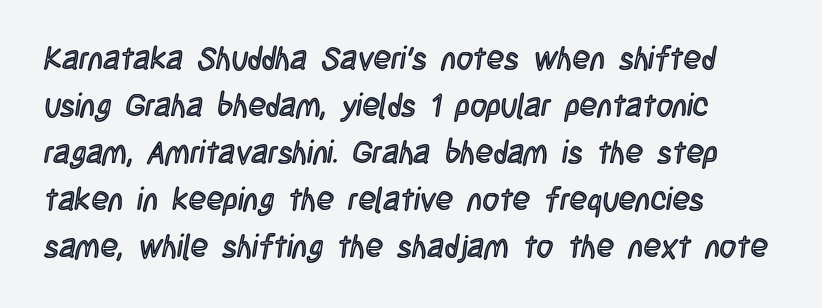
{"width": "condensed", "x_height": "large", "monospaced": "no", "underline": "no", "align": "left", "line_spacing": "normal", "line_spacing_ratio": 1.47, "letter_spacing": "normal", "letter_spacing_em": 0.0, "glyph_px": 32}
